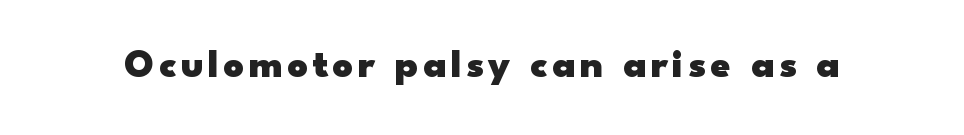
The image shows 40 px heavy, wide sans-serif type, upright; set not underlined; low stroke contrast and a small x-height.
